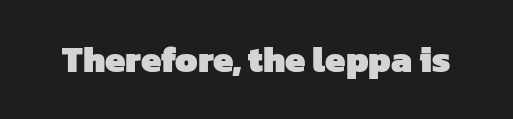
Q: Is the text bold? A: Yes.
Q: Is the typeface a serif or a sans-serif typeface? A: Sans-serif.
Q: Is the text underlined? A: No.
Q: Is the spacing between letters normal or unusually wide? A: Normal.
Q: Width (condensed, normal, or wide)? A: Normal.
Q: Stroke contrast? A: Low.
Q: x-height? A: Medium.
Q: Monospaced? A: No.
